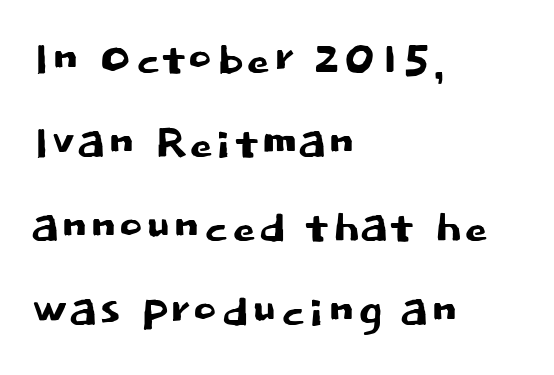
{"serif": "no", "italic": "no", "width": "normal", "stroke_contrast": "low", "x_height": "large", "monospaced": "no", "underline": "no", "align": "left", "line_spacing": "normal", "line_spacing_ratio": 1.4, "letter_spacing": "normal", "letter_spacing_em": 0.0, "glyph_px": 60}
